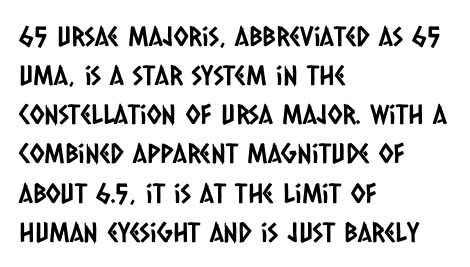
This block has exactly the height ordinary leading produces. Each word holds together tightly as a unit, with standard inter-letter gaps. In CSS terms this would be text-align: left. This rendering features lettering with no underline.
